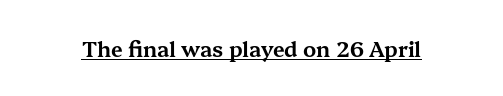
Q: Is the text italic (slanted)? A: No, it is upright.
Q: Is the text underlined? A: Yes.
Q: Is the spacing between letters normal or unusually wide? A: Normal.
